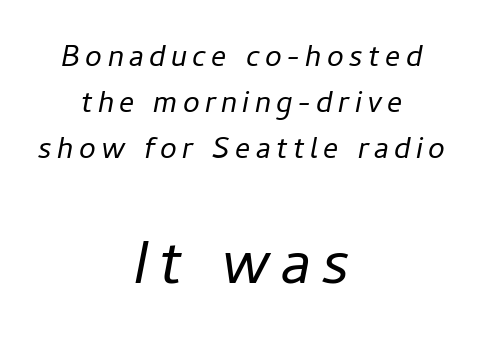
The image shows 61 px regular-weight type, italic (leaning right); set centered, normal line spacing (1.53x), not underlined; the second (bottom) block is 2.03x larger; low stroke contrast and a medium x-height.
